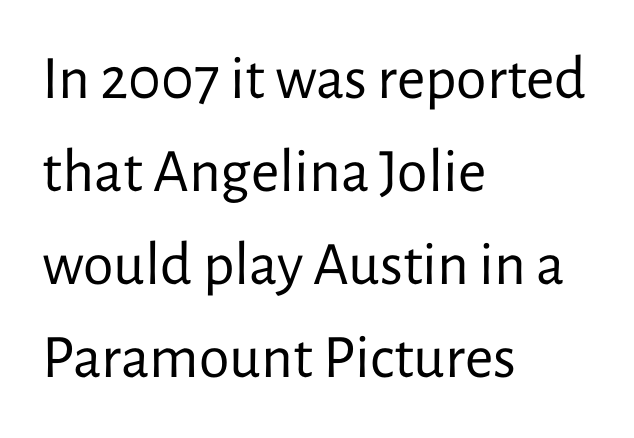
{"serif": "no", "italic": "no", "bold": "no", "weight": "regular", "width": "normal", "stroke_contrast": "low", "x_height": "medium", "monospaced": "no", "underline": "no", "align": "left", "line_spacing": "normal", "line_spacing_ratio": 1.5, "letter_spacing": "normal", "letter_spacing_em": 0.0, "glyph_px": 62}
